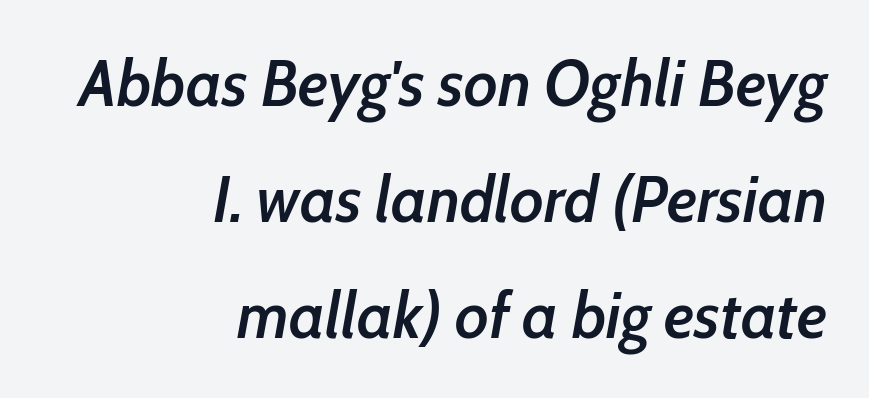
Layout note: lines flush right. Any mark beneath the type? The region is blank. These lines keep a tight, regular rhythm from letter to letter. The letters advance in unequal steps, a hallmark of proportional type. When letters slant like this, we call the style italic. A semibold gives these letters moderate extra thickness, short of bold.
